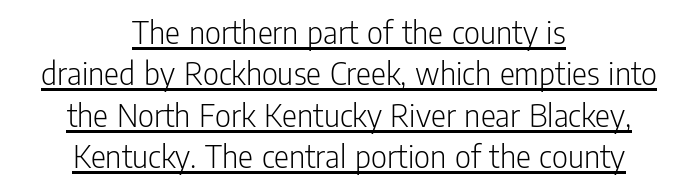
The image shows 35 px light, condensed sans-serif type, upright; set centered, line spacing 1.18x, normal letter spacing, underlined; low stroke contrast and a medium x-height.
